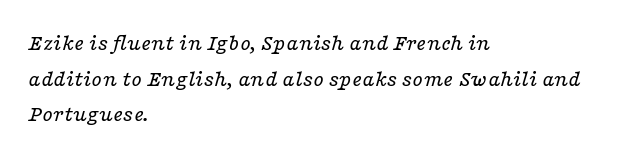
The image shows 24 px text type, italic (leaning right); set left-aligned, normal line spacing (1.48x), normal letter spacing, not underlined.
